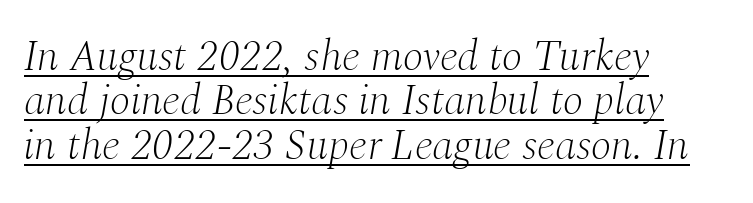
Posture: slanted. The block of text is dense from top to bottom, with scant space between rows. The letters sit at their default tracking, neither squeezed nor spread. This rendering employs a face with finishing strokes, i.e., a serif.
